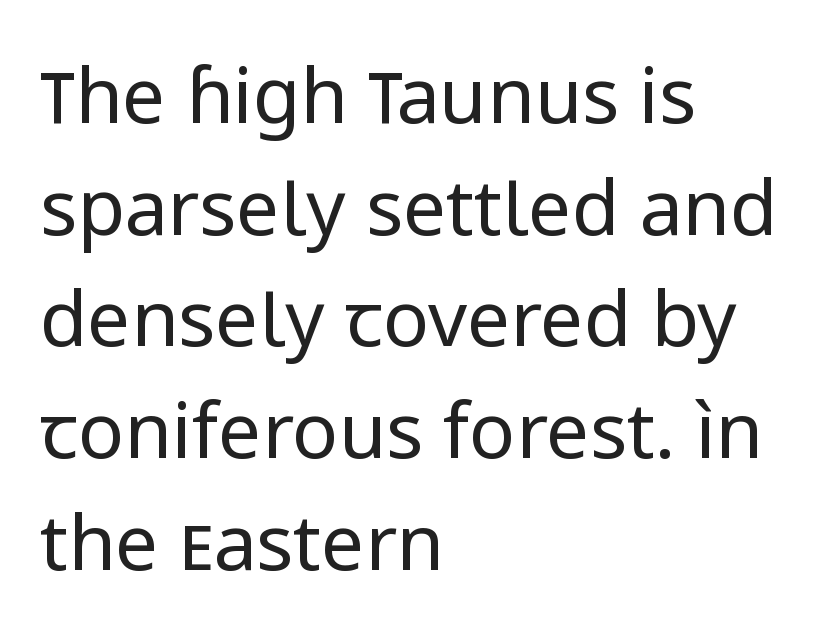
The image shows 77 px regular-weight sans-serif type, upright; set left-aligned, normal line spacing (1.45x), normal letter spacing, not underlined; low stroke contrast and a medium x-height.
